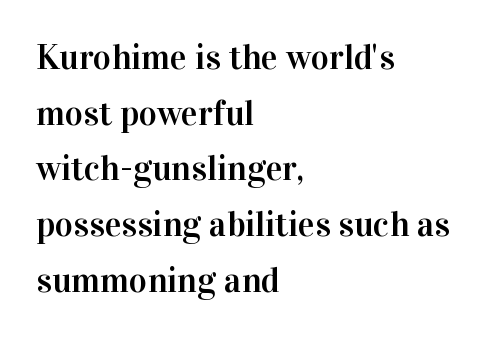
{"serif": "yes", "italic": "no", "width": "normal", "stroke_contrast": "high", "x_height": "medium", "monospaced": "no", "underline": "no", "align": "left", "line_spacing": "normal", "line_spacing_ratio": 1.59, "letter_spacing": "normal", "letter_spacing_em": 0.0, "glyph_px": 35}
